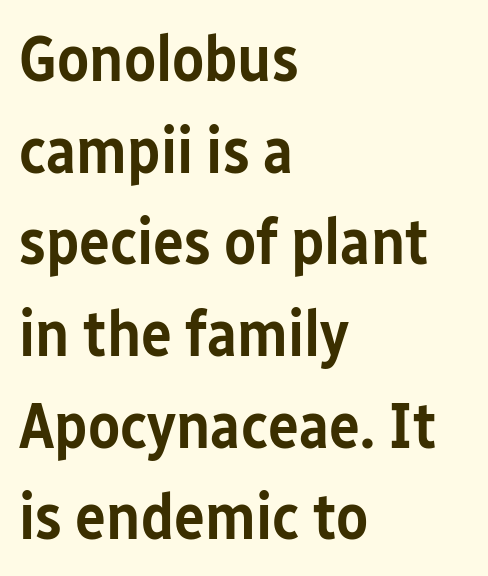
Every letter is mildly thick-stroked: semibold rather than bold. The face used here is proportionally spaced, like ordinary book or web type. Serif or sans? Sans — the stroke terminals are bare. Italic? Not at all — the glyphs are vertical. You could call the tracking neutral — neither tight nor loose.
